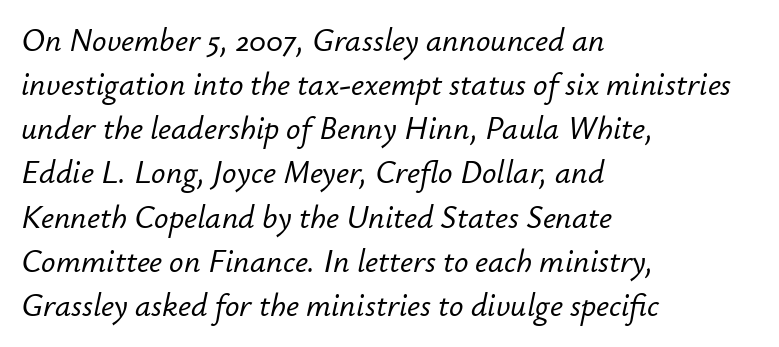
Q: Is the text italic (slanted)? A: Yes, it leans right by about 12 degrees.
Q: Is the text underlined? A: No.
Q: How is the paragraph aligned? A: Left-aligned.
Q: Is the spacing between letters normal or unusually wide? A: Normal.
Q: Is the spacing between lines tight, normal or loose? A: Normal.
Q: Width (condensed, normal, or wide)? A: Normal.
Q: Stroke contrast? A: Low.
Q: x-height? A: Small.
Q: Monospaced? A: No.
